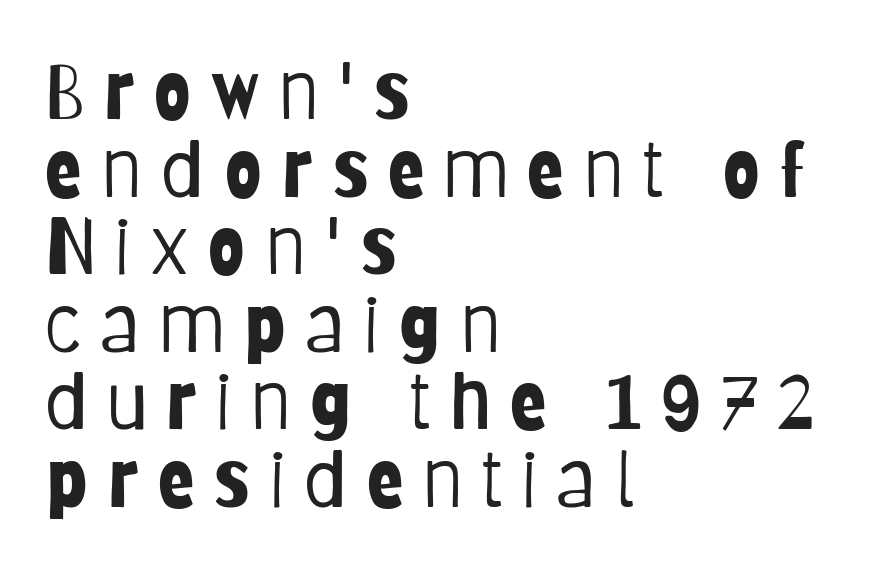
The image shows 76 px light, condensed sans-serif type, upright; set left-aligned, tight line spacing (1.02x), unusually wide letter spacing (+0.25 em), not underlined; low stroke contrast and a large x-height.
